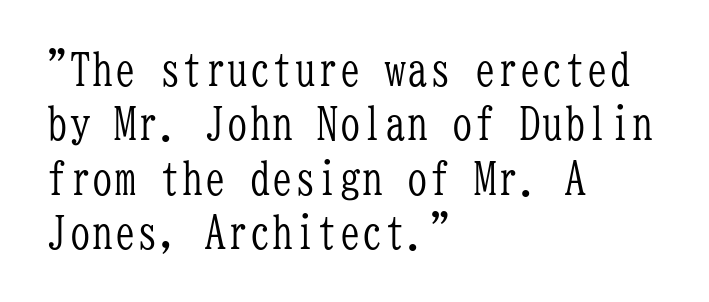
The image shows 45 px light, condensed serif type, upright, monospaced; set left-aligned, line spacing 1.21x, normal letter spacing, not underlined; low stroke contrast and a medium x-height.
